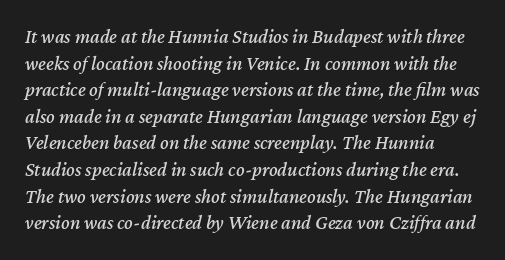
The image shows 20 px text type, italic (leaning right); set normal line spacing (1.33x), normal letter spacing, not underlined.
